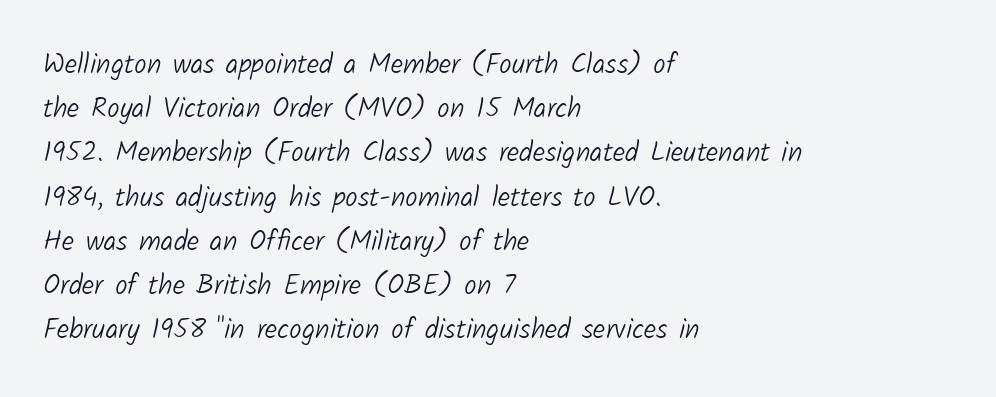
The ragged edge is on the right, which tells us the setting is flush left. How would I describe the line gaps? Plain and ordinary. Spacing verdict: proportional, widths tailored to each character. This rendering leaves character spacing at its baseline value. This sample uses a sans-serif face. Is the stroke heavy? The answer is a plain regular-or-lighter.
